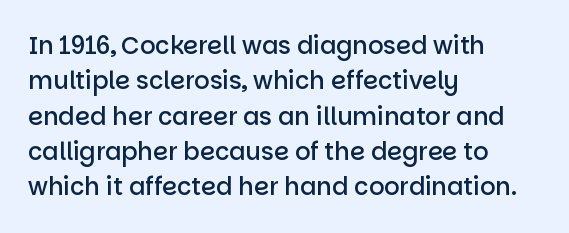
{"italic": "no", "bold": "semi", "underline": "no", "align": "left", "line_spacing": "normal", "line_spacing_ratio": 1.47, "letter_spacing": "normal", "letter_spacing_em": 0.0, "glyph_px": 24}
